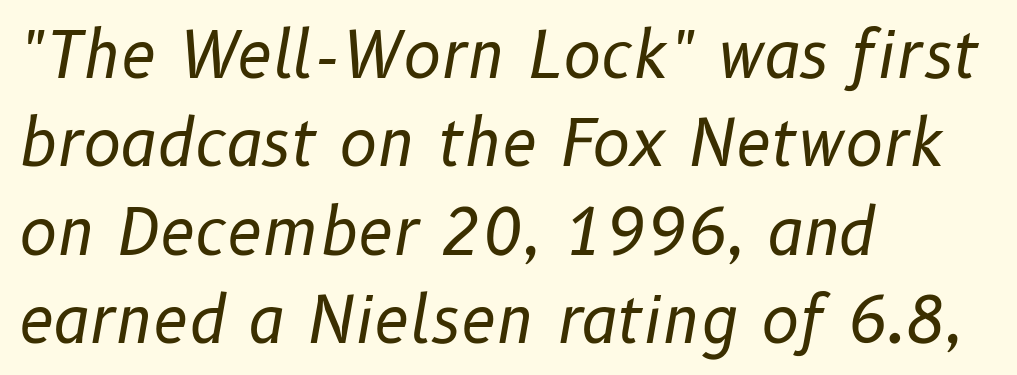
How are the letters spaced? Ordinarily, with no added tracking. These lines were composed using italics. Just letters on the line, the space beneath them empty. Vertically, the passage feels balanced, rows spaced as you'd expect. Left-aligned paragraph, ragged on the right. Each stroke keeps to a modest, everyday thickness or less.
